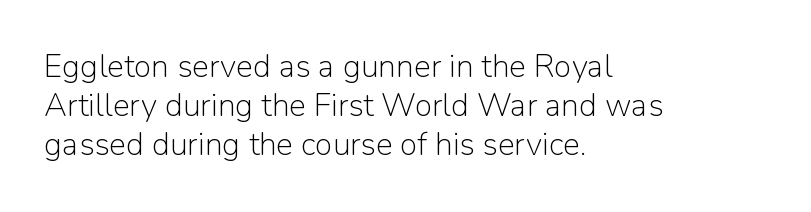
The image shows 32 px light sans-serif type, upright; set left-aligned, line spacing 1.22x, normal letter spacing, not underlined; low stroke contrast and a medium x-height.
